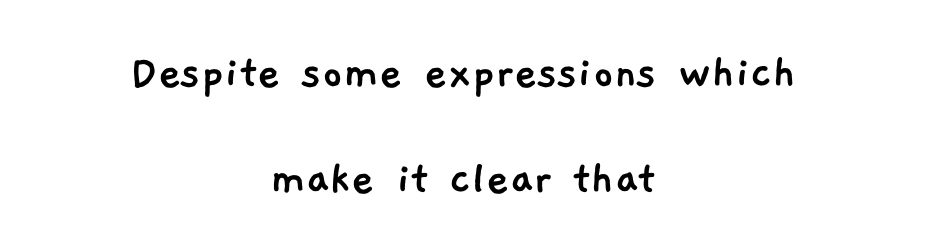
Q: Is the typeface a serif or a sans-serif typeface? A: Sans-serif.
Q: Is the text underlined? A: No.
Q: How is the paragraph aligned? A: Centered.
Q: Is the spacing between letters normal or unusually wide? A: Normal.
Q: Is the spacing between lines tight, normal or loose? A: Loose.
Q: Width (condensed, normal, or wide)? A: Normal.
Q: Stroke contrast? A: Low.
Q: x-height? A: Medium.
Q: Monospaced? A: No.
